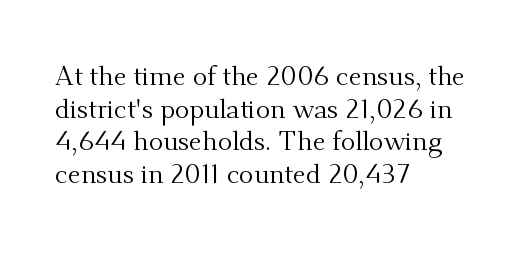
{"italic": "no", "bold": "no", "underline": "no", "align": "left", "line_spacing_ratio": 1.21, "letter_spacing": "normal", "letter_spacing_em": 0.0, "glyph_px": 27}
